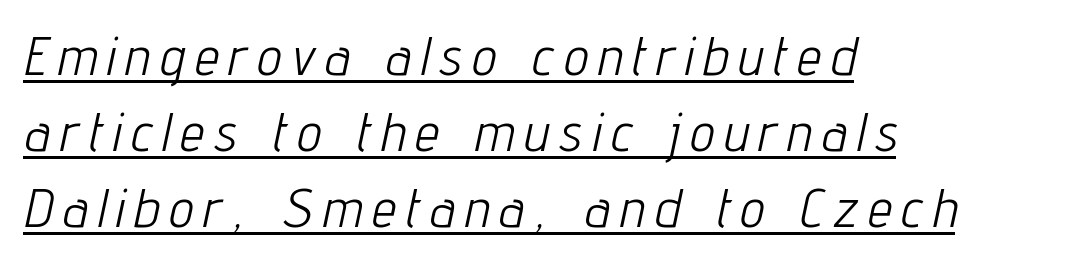
Q: Is the text bold? A: No.
Q: Is the text italic (slanted)? A: Yes, it leans right by about 12 degrees.
Q: Is the text underlined? A: Yes.
Q: How is the paragraph aligned? A: Left-aligned.
Q: Is the spacing between letters normal or unusually wide? A: Unusually wide.
Q: Is the spacing between lines tight, normal or loose? A: Normal.
Q: Width (condensed, normal, or wide)? A: Condensed.
Q: Stroke contrast? A: Low.
Q: x-height? A: Medium.
Q: Monospaced? A: No.
